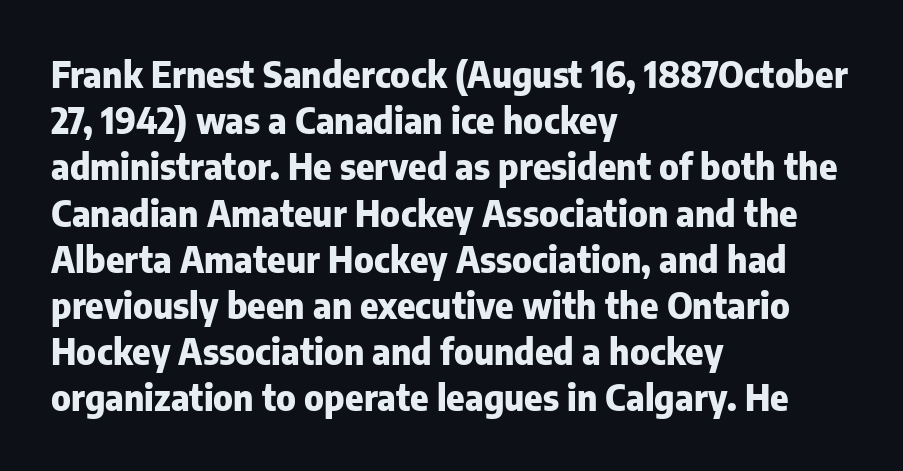
Q: Is the text bold? A: Yes.
Q: Is the text italic (slanted)? A: No, it is upright.
Q: Is the typeface a serif or a sans-serif typeface? A: Sans-serif.
Q: Is the text underlined? A: No.
Q: How is the paragraph aligned? A: Left-aligned.
Q: Is the spacing between letters normal or unusually wide? A: Normal.
Q: Is the spacing between lines tight, normal or loose? A: Normal.
Q: Width (condensed, normal, or wide)? A: Normal.
Q: Stroke contrast? A: Low.
Q: x-height? A: Medium.
Q: Monospaced? A: No.
